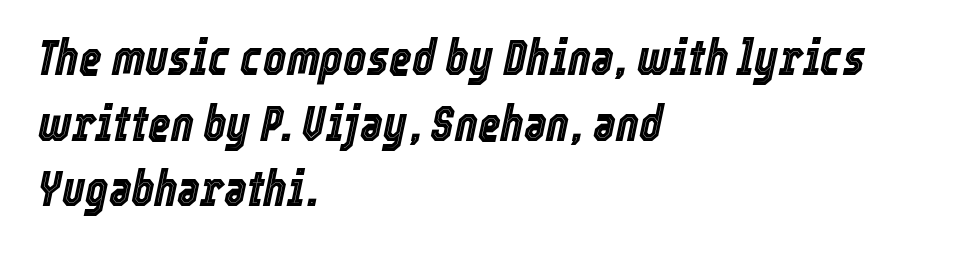
Q: Is the text italic (slanted)? A: Yes, it leans right by about 12 degrees.
Q: Is the text underlined? A: No.
Q: How is the paragraph aligned? A: Left-aligned.
Q: Is the spacing between letters normal or unusually wide? A: Normal.
Q: Is the spacing between lines tight, normal or loose? A: Normal.
Q: Width (condensed, normal, or wide)? A: Condensed.
Q: x-height? A: Medium.
Q: Monospaced? A: No.
